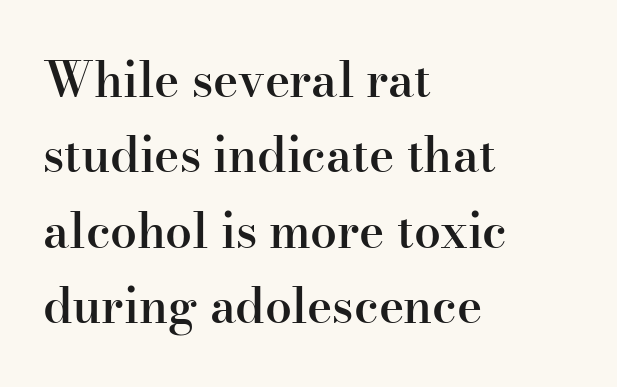
{"serif": "yes", "italic": "no", "bold": "semi", "weight": "semibold", "width": "normal", "stroke_contrast": "high", "x_height": "small", "monospaced": "no", "underline": "no", "align": "left", "line_spacing": "normal", "line_spacing_ratio": 1.57, "letter_spacing": "normal", "letter_spacing_em": 0.0, "glyph_px": 48}
